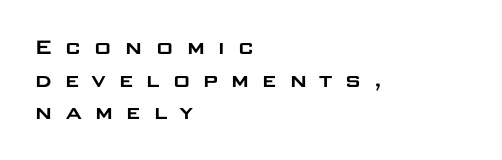
This block has exactly the height ordinary leading produces. Every character sits straight up, as roman type does. The passage shown is not underscored anywhere. Teacher's note: observe the even left margin — that is flush-left alignment.
